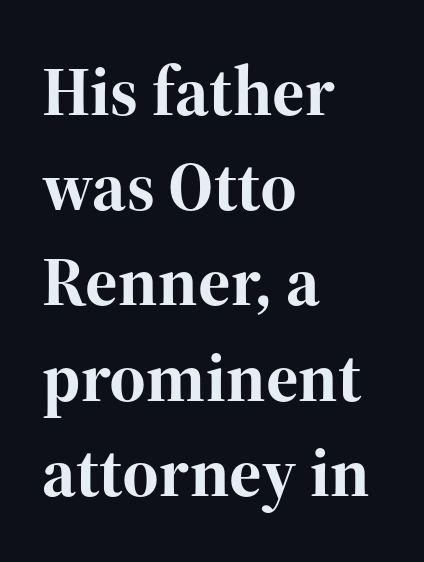
Q: Is the text bold? A: Yes.
Q: Is the text italic (slanted)? A: No, it is upright.
Q: Is the typeface a serif or a sans-serif typeface? A: Serif.
Q: Is the text underlined? A: No.
Q: How is the paragraph aligned? A: Left-aligned.
Q: Is the spacing between letters normal or unusually wide? A: Normal.
Q: Is the spacing between lines tight, normal or loose? A: Normal.
Q: Width (condensed, normal, or wide)? A: Normal.
Q: Stroke contrast? A: High.
Q: x-height? A: Medium.
Q: Monospaced? A: No.
